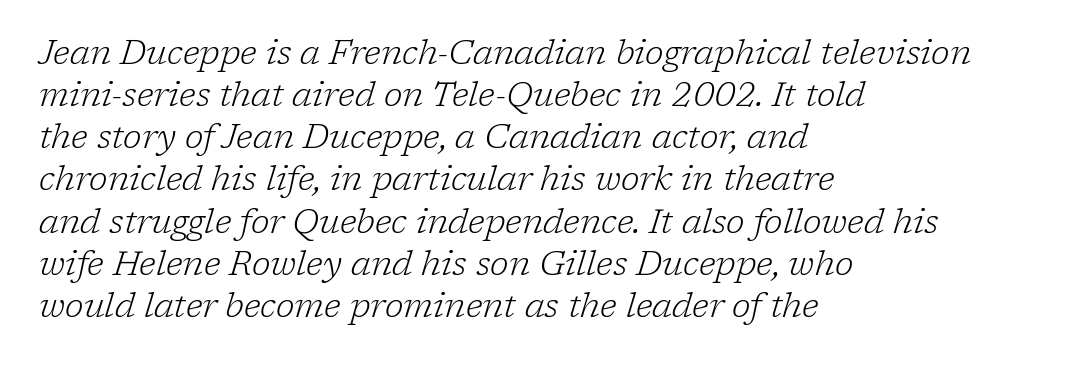
Q: Is the text bold? A: No.
Q: Is the text italic (slanted)? A: Yes, it leans right by about 17 degrees.
Q: Is the typeface a serif or a sans-serif typeface? A: Serif.
Q: Is the text underlined? A: No.
Q: How is the paragraph aligned? A: Left-aligned.
Q: Is the spacing between letters normal or unusually wide? A: Normal.
Q: Width (condensed, normal, or wide)? A: Normal.
Q: Stroke contrast? A: Low.
Q: x-height? A: Medium.
Q: Monospaced? A: No.
